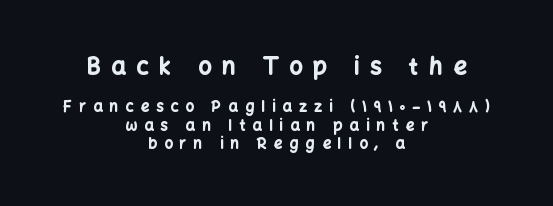
The image shows 23 px bold type, upright; set centered, line spacing 1.22x, unusually wide letter spacing (+0.47 em), not underlined; the first (top) block is 1.53x larger.
